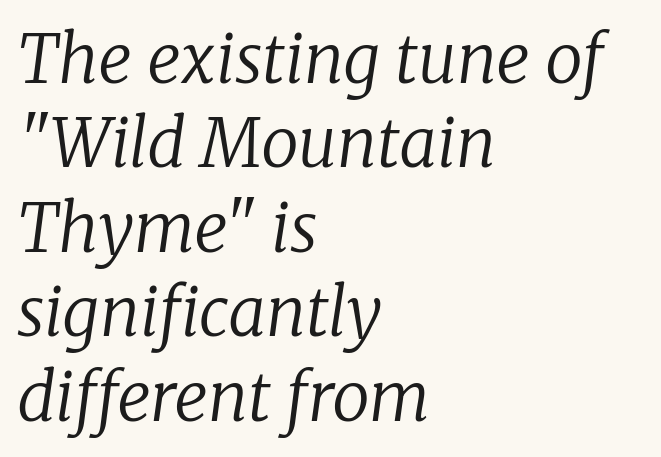
{"serif": "yes", "italic": "yes", "lean": "right", "slant_degrees": 8, "bold": "no", "weight": "regular", "width": "normal", "stroke_contrast": "low", "x_height": "medium", "monospaced": "no", "underline": "no", "align": "left", "line_spacing": "normal", "line_spacing_ratio": 1.26, "letter_spacing": "normal", "letter_spacing_em": 0.0, "glyph_px": 67}
